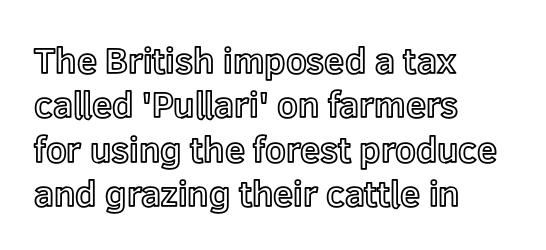
The face used here is rendered with its standard letterfit. Posture: upright roman. The rag falls on the right side of this text block. Quick note: underline off. These lines are rendered in a variable-pitch font.
